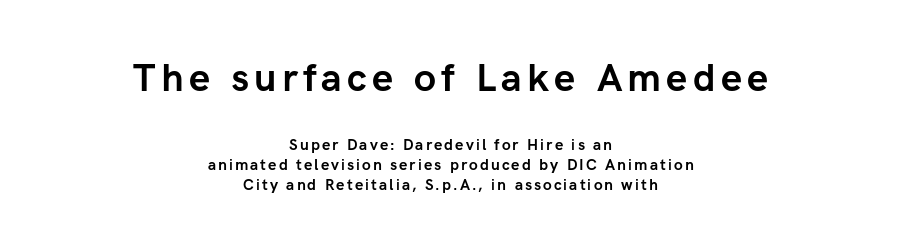
Q: Is the text bold? A: Yes.
Q: Is the text italic (slanted)? A: No, it is upright.
Q: Is the typeface a serif or a sans-serif typeface? A: Sans-serif.
Q: Is the text underlined? A: No.
Q: How is the paragraph aligned? A: Centered.
Q: Is the spacing between lines tight, normal or loose? A: Normal.
Q: Which block of text is set in a larger size, the first (top) or the second (bottom)? A: The first (top) one.
Q: Width (condensed, normal, or wide)? A: Normal.
Q: Stroke contrast? A: Low.
Q: x-height? A: Medium.
Q: Monospaced? A: No.
